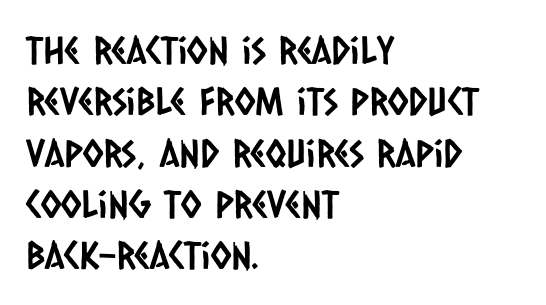
{"serif": "no", "width": "condensed", "stroke_contrast": "low", "x_height": "large", "monospaced": "no", "underline": "no", "align": "left", "line_spacing": "normal", "line_spacing_ratio": 1.35, "letter_spacing": "normal", "letter_spacing_em": 0.0, "glyph_px": 38}
